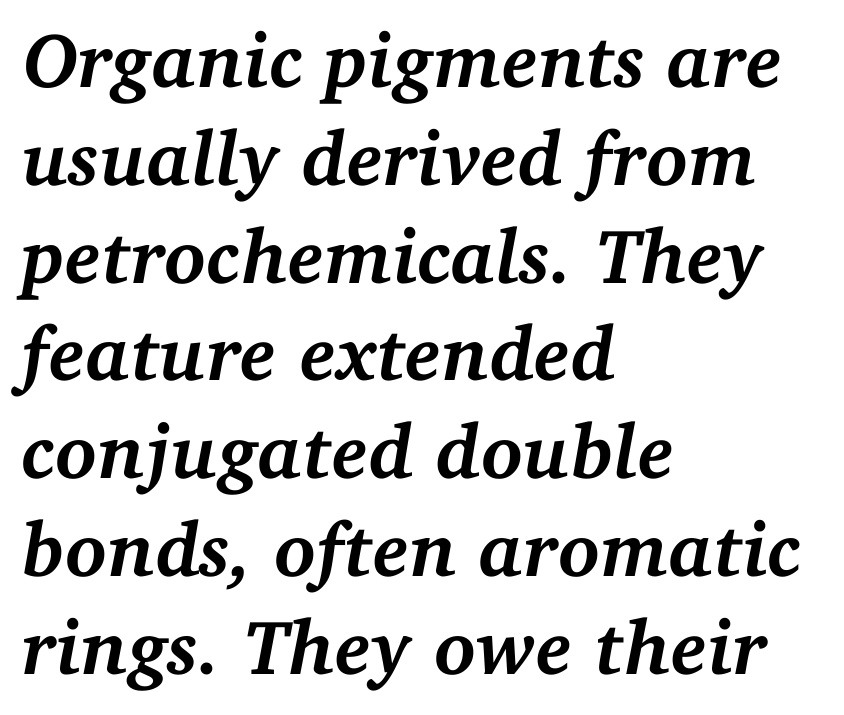
{"serif": "yes", "italic": "yes", "lean": "right", "slant_degrees": 11, "bold": "yes", "weight": "semibold", "width": "normal", "stroke_contrast": "medium", "x_height": "medium", "monospaced": "no", "underline": "no", "align": "left", "line_spacing": "normal", "line_spacing_ratio": 1.27, "letter_spacing": "normal", "letter_spacing_em": 0.0, "glyph_px": 77}
